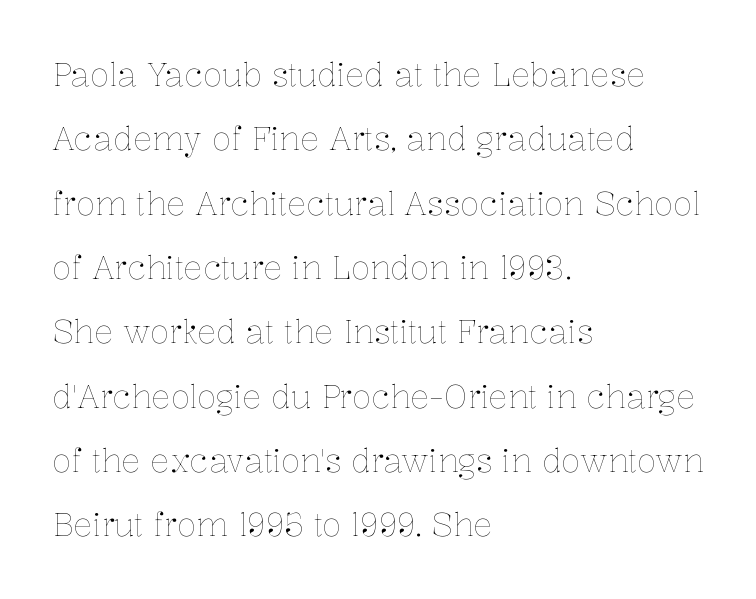
Character widths vary here, with narrow letters taking less room than wide ones. Ascenders rise straight up at ninety degrees. Ink coverage per letter is moderate at most. This sample uses plain, unmodified letter spacing.
